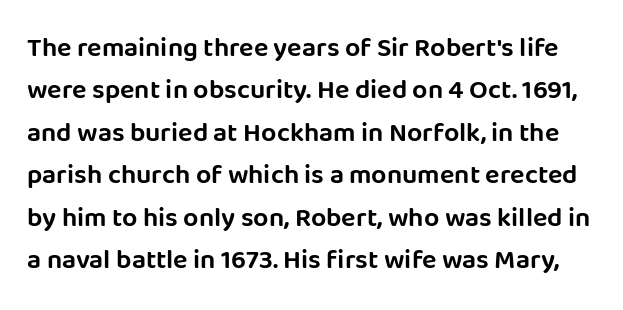
{"italic": "no", "underline": "no", "line_spacing": "normal", "line_spacing_ratio": 1.57, "letter_spacing": "normal", "letter_spacing_em": 0.0, "glyph_px": 27}
